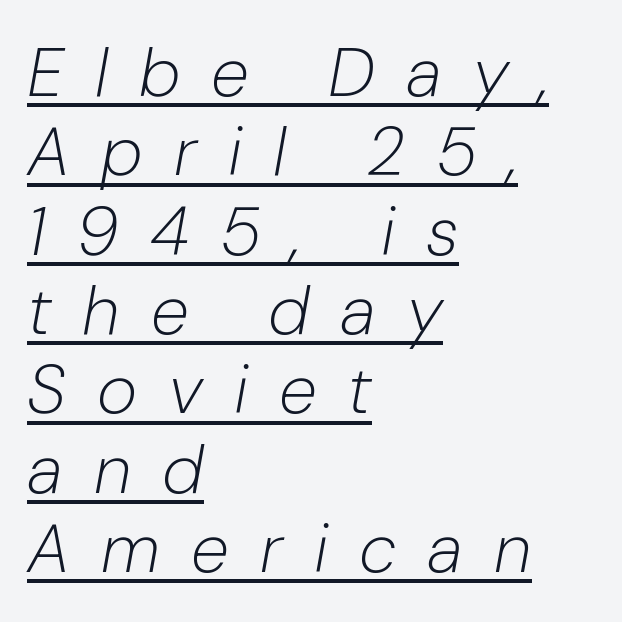
Ink coverage per letter is moderate at most. Has an underline been added? It has. This sample trades vertical openness for compactness between lines. The rendering uses natural spacing where letterforms have individual widths. If you drew a ruler down the left edge, every line would touch it. Does the lettering tilt? It does — this is italic.
